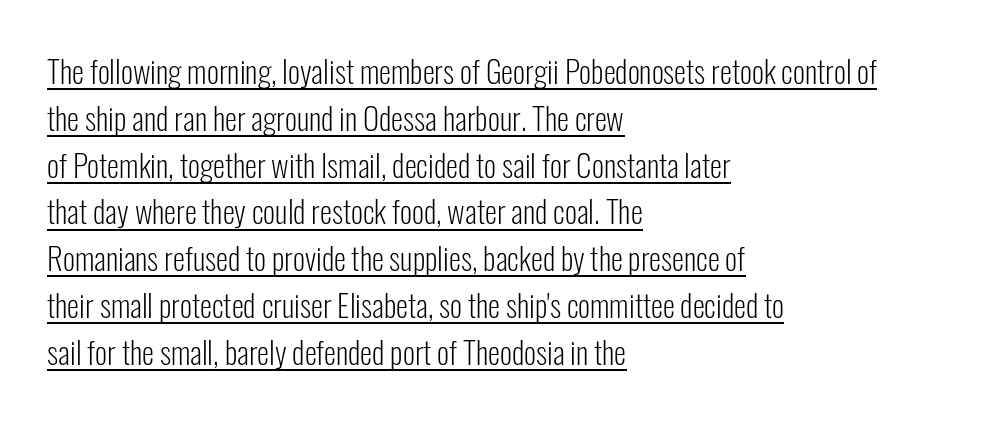
{"serif": "no", "italic": "no", "bold": "no", "weight": "light", "width": "condensed", "stroke_contrast": "low", "x_height": "medium", "monospaced": "no", "underline": "yes", "align": "left", "line_spacing": "normal", "line_spacing_ratio": 1.51, "letter_spacing": "normal", "letter_spacing_em": 0.0, "glyph_px": 31}
